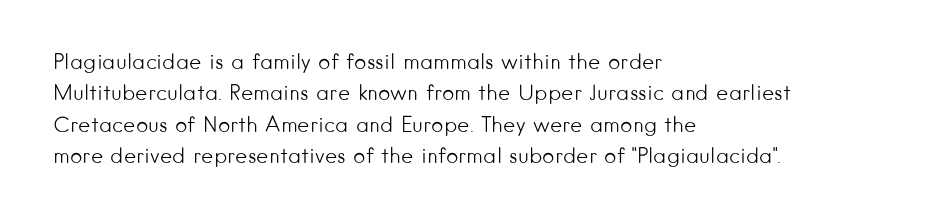
The image shows 21 px text type, upright; set left-aligned, normal line spacing (1.49x), normal letter spacing, not underlined.
